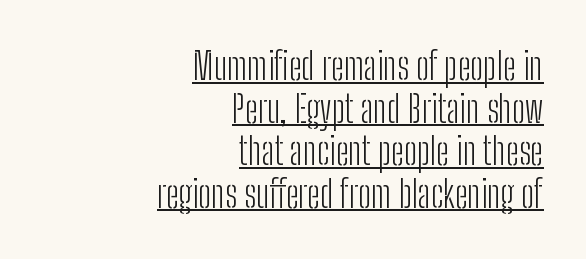
The font family rendered here belongs to the sans-serif group. Inter-character spacing is left at the font's built-in metrics. The strokes are not fattened; the text isn't bold. The sample's only ornament is a line tracing under the words.
